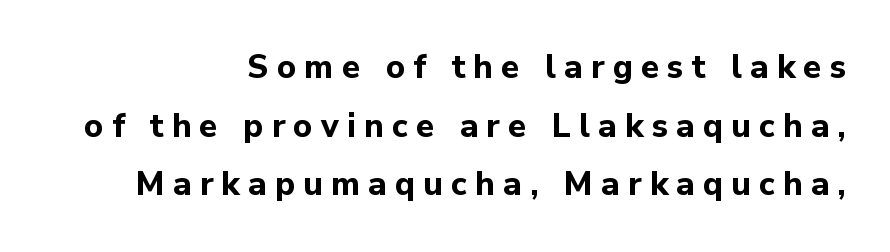
The image shows 33 px bold sans-serif type, upright; set right-aligned, line spacing 1.78x, unusually wide letter spacing (+0.25 em), not underlined; low stroke contrast and a medium x-height.
